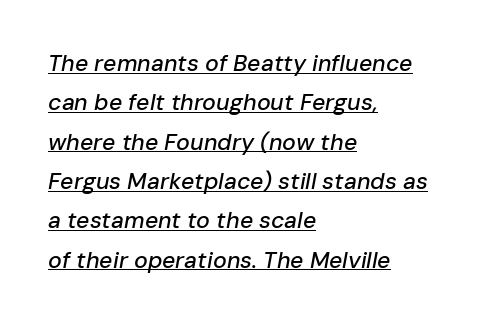
Q: Is the text italic (slanted)? A: Yes, it leans right by about 10 degrees.
Q: Is the text underlined? A: Yes.
Q: How is the paragraph aligned? A: Left-aligned.
Q: Is the spacing between letters normal or unusually wide? A: Normal.
